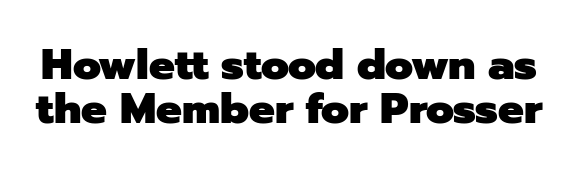
{"serif": "no", "italic": "no", "bold": "yes", "weight": "heavy", "width": "normal", "stroke_contrast": "low", "x_height": "medium", "monospaced": "no", "underline": "no", "line_spacing": "tight", "line_spacing_ratio": 1.03, "letter_spacing": "normal", "letter_spacing_em": 0.0, "glyph_px": 43}
